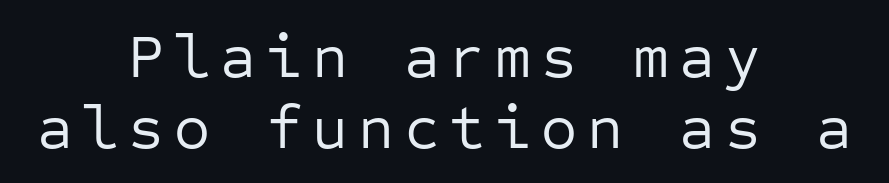
Q: Is the text bold? A: No.
Q: Is the text italic (slanted)? A: No, it is upright.
Q: Is the typeface a serif or a sans-serif typeface? A: Sans-serif.
Q: Is the text underlined? A: No.
Q: How is the paragraph aligned? A: Centered.
Q: Is the spacing between lines tight, normal or loose? A: Tight.
Q: Width (condensed, normal, or wide)? A: Normal.
Q: Stroke contrast? A: Low.
Q: x-height? A: Medium.
Q: Monospaced? A: Yes.
